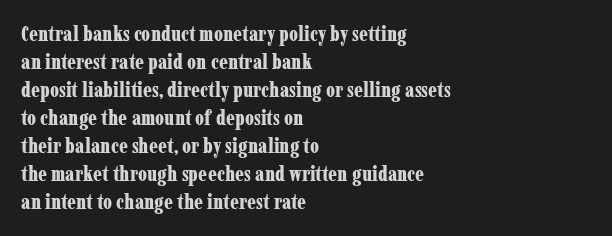
Style check: upright. Reading down the block, your eye returns to a fixed left position each line. This rendering leaves character spacing at its baseline value. Check under the words: just untouched page.
